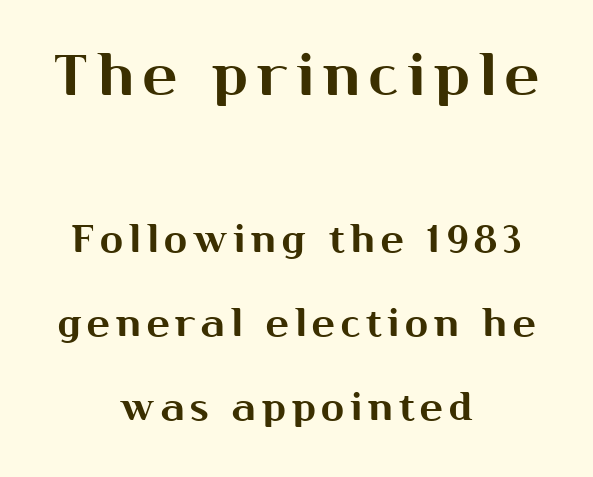
{"serif": "no", "italic": "no", "width": "normal", "stroke_contrast": "medium", "x_height": "medium", "monospaced": "no", "underline": "no", "align": "center", "line_spacing": "loose", "line_spacing_ratio": 2.21, "larger_block": "first", "size_ratio": 1.5, "glyph_px": 57}
